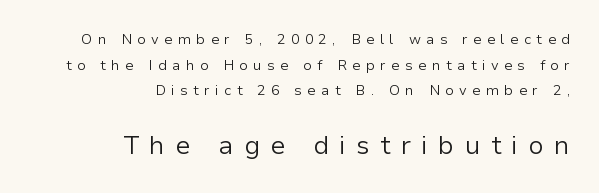
Caption: face not bold, strokes unweighted. Notice how the stems are strictly vertical — no italics here. Caption: upper text group reduced, lower text group enlarged. Caption: multi-line text, flush right, ragged left. Descender tails drop into unmarked territory.
